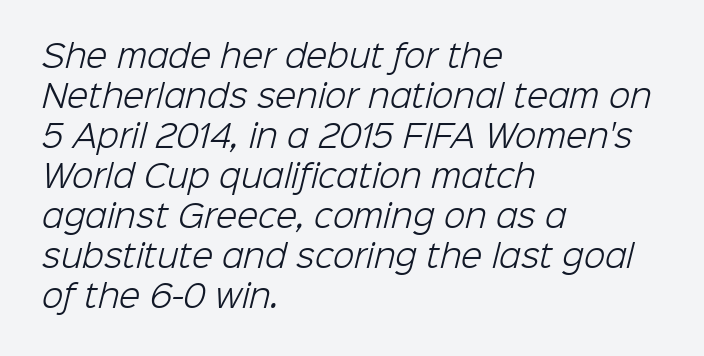
{"serif": "no", "bold": "no", "weight": "light", "width": "normal", "stroke_contrast": "low", "x_height": "medium", "monospaced": "no", "underline": "no", "align": "left", "line_spacing": "normal", "line_spacing_ratio": 1.29, "letter_spacing": "normal", "letter_spacing_em": 0.0, "glyph_px": 31}
